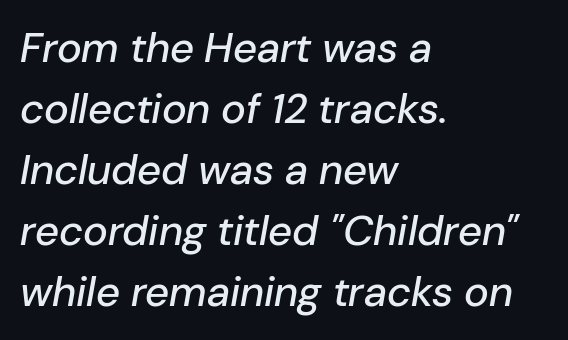
The image shows 42 px text type, italic (leaning right); set left-aligned, normal line spacing (1.45x), normal letter spacing, not underlined; low stroke contrast and a medium x-height.
